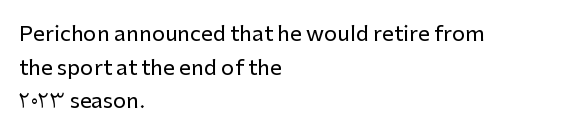
The image shows 21 px text type, upright; set left-aligned, normal line spacing (1.6x), normal letter spacing, not underlined.
